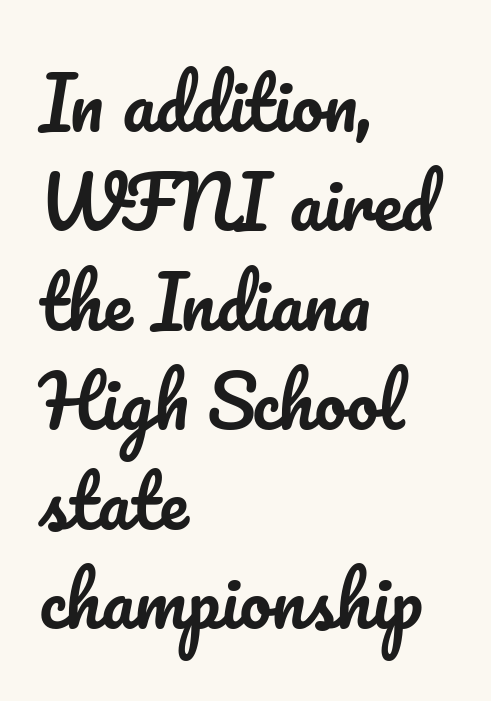
The image shows 71 px text type; set left-aligned, normal line spacing (1.4x), normal letter spacing, not underlined; low stroke contrast and a small x-height.
